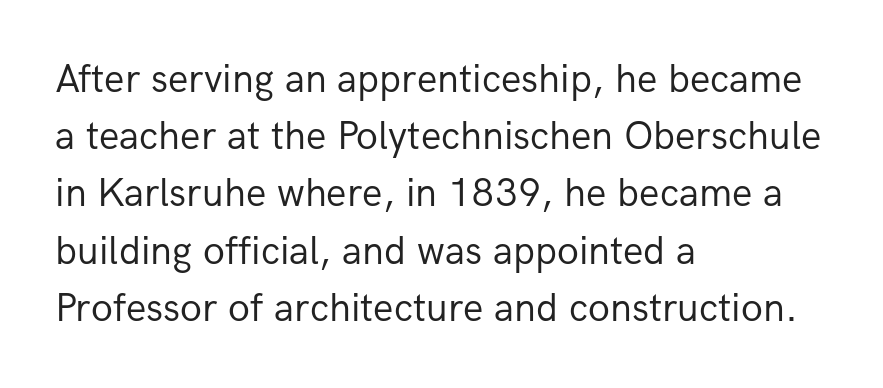
The image shows 40 px regular-weight sans-serif type, upright; set left-aligned, normal line spacing (1.43x), normal letter spacing, not underlined; low stroke contrast and a medium x-height.
